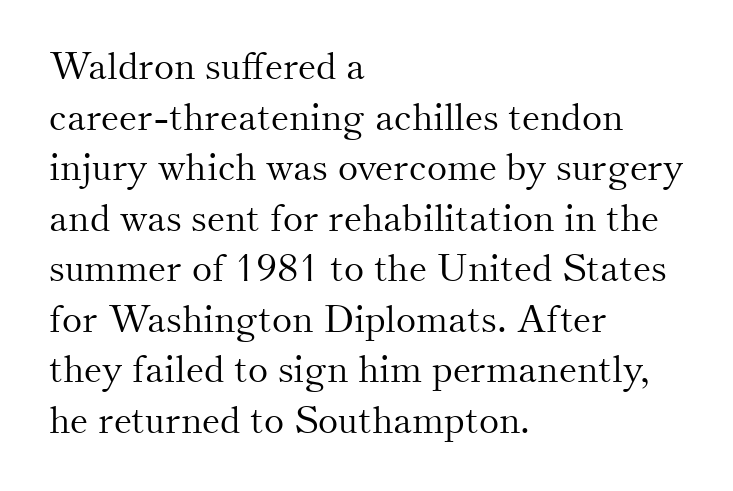
Q: Is the text bold? A: No.
Q: Is the text italic (slanted)? A: No, it is upright.
Q: Is the typeface a serif or a sans-serif typeface? A: Serif.
Q: Is the text underlined? A: No.
Q: How is the paragraph aligned? A: Left-aligned.
Q: Is the spacing between letters normal or unusually wide? A: Normal.
Q: Is the spacing between lines tight, normal or loose? A: Normal.
Q: Width (condensed, normal, or wide)? A: Normal.
Q: Stroke contrast? A: Medium.
Q: x-height? A: Small.
Q: Monospaced? A: No.
